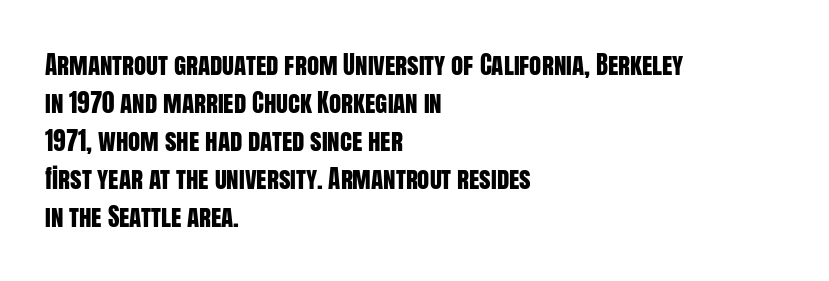
The image shows 25 px text type, upright; set left-aligned, normal line spacing (1.52x), normal letter spacing, not underlined.
